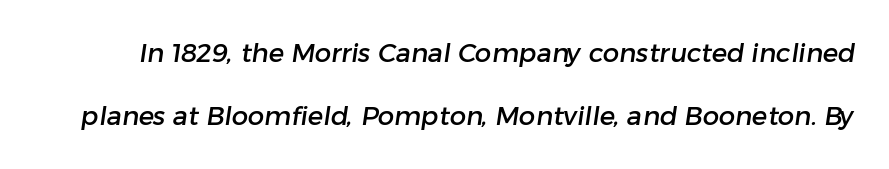
These lines stand farther apart than default settings would place them. The letterforms sit shoulder to shoulder at normal distance. Check the space under the baseline: it is left empty.
